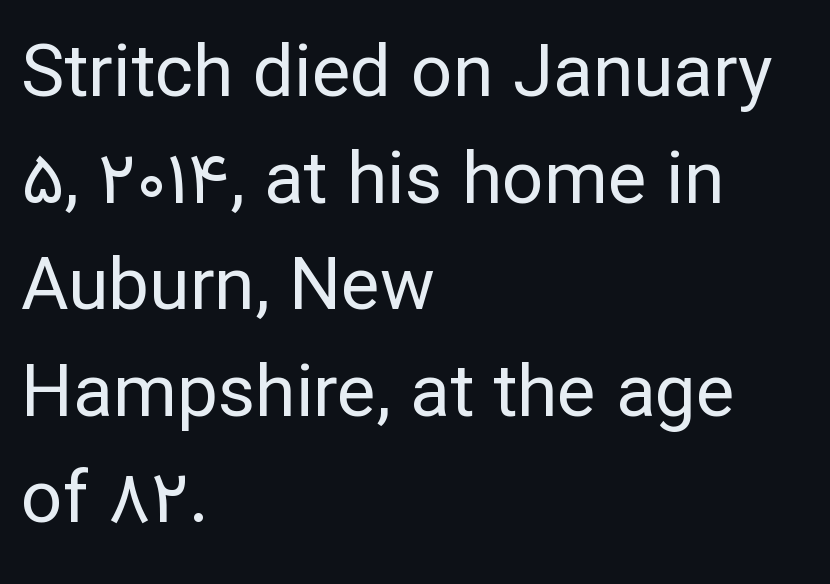
One-word summary of the alignment: left. Regarding leading, the lines here are spaced in the standard way. No letter is thick-stroked: the sample isn't bold. Spacing verdict: proportional, widths tailored to each character.
